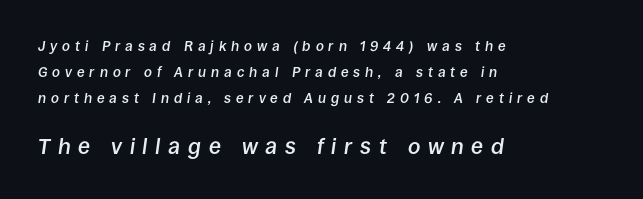
The image shows 22 px text type, italic (leaning right); set left-aligned, line spacing 1.85x, unusually wide letter spacing (+0.35 em), not underlined; the second (bottom) block is 1.57x larger.
